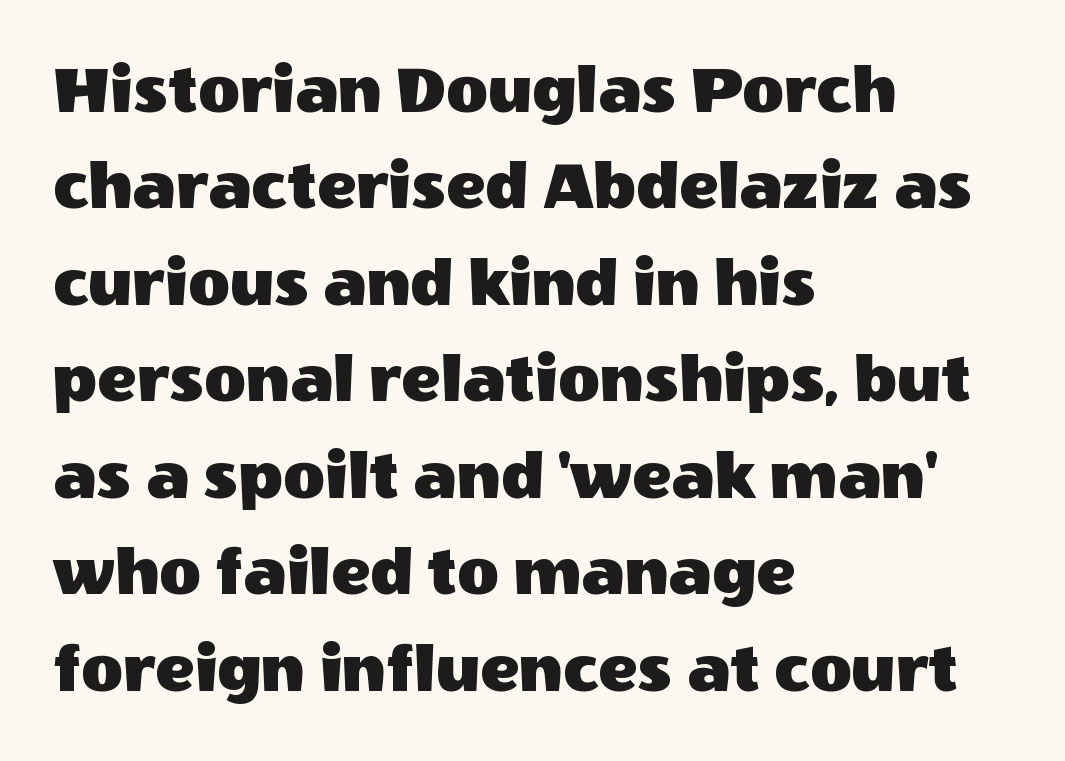
In terms of leading, this rendering sits right in the middle. The letterforms sit shoulder to shoulder at normal distance. Plain, unruled lines of type. The setting favours the left margin, as ordinary paragraphs usually do.
